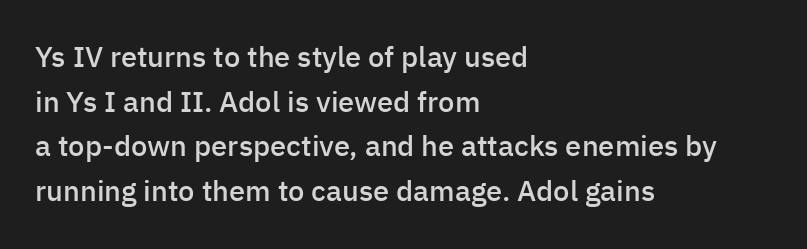
The image shows 29 px semibold sans-serif type, upright; set left-aligned, normal line spacing (1.54x), normal letter spacing, not underlined; low stroke contrast and a medium x-height.
